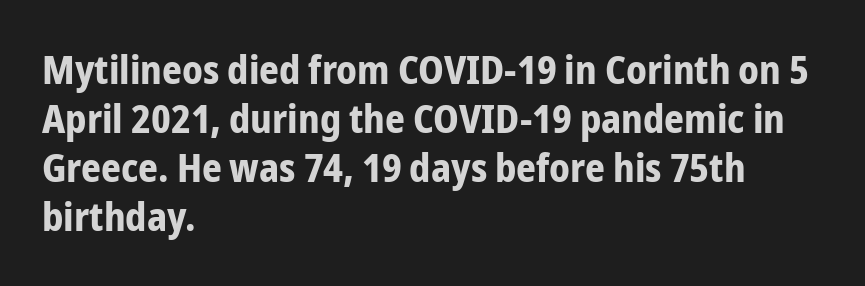
Reading down the block, your eye returns to a fixed left position each line. Check under the words: just untouched page. Here the designer chose a conventional face with non-uniform glyph widths. Strokes here are thick enough to call this a true bold. Does the leading feel generous? No, just average. Serifs: no, the terminals of the letterforms are clean.
